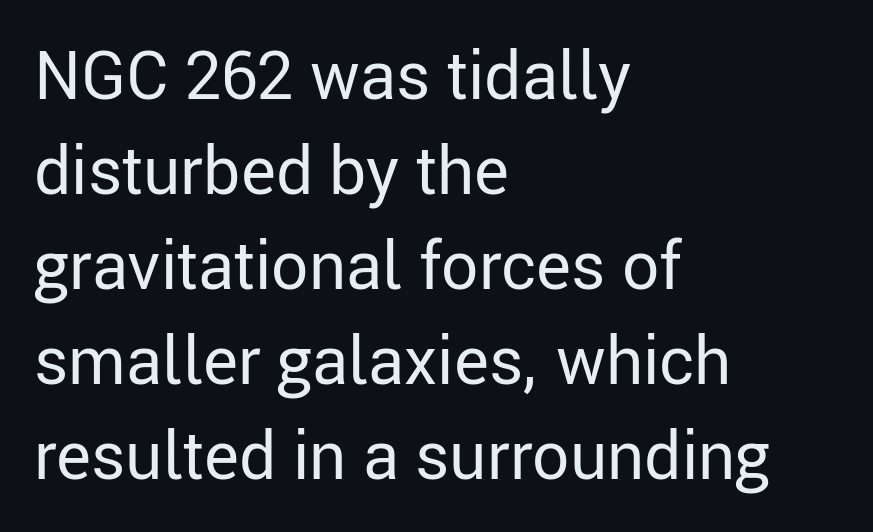
Q: Is the text bold? A: No.
Q: Is the text italic (slanted)? A: No, it is upright.
Q: Is the typeface a serif or a sans-serif typeface? A: Sans-serif.
Q: Is the text underlined? A: No.
Q: How is the paragraph aligned? A: Left-aligned.
Q: Is the spacing between letters normal or unusually wide? A: Normal.
Q: Is the spacing between lines tight, normal or loose? A: Normal.
Q: Width (condensed, normal, or wide)? A: Normal.
Q: Stroke contrast? A: Low.
Q: x-height? A: Medium.
Q: Monospaced? A: No.
